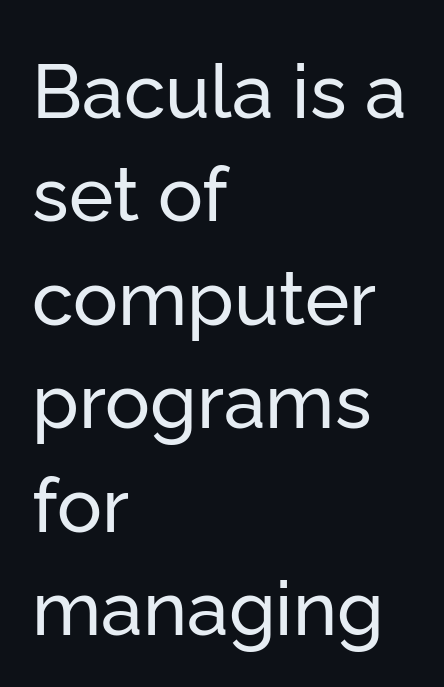
The image shows 75 px sans-serif type, upright; set left-aligned, normal line spacing (1.38x), normal letter spacing, not underlined; low stroke contrast and a medium x-height.
